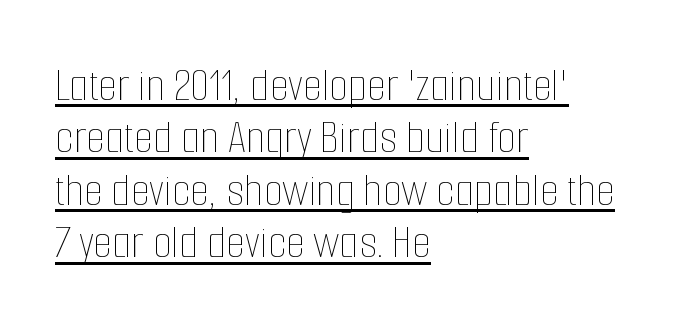
{"italic": "no", "bold": "no", "weight": "thin", "width": "condensed", "stroke_contrast": "low", "x_height": "medium", "monospaced": "no", "underline": "yes", "align": "left", "line_spacing": "tight", "line_spacing_ratio": 1.07, "letter_spacing": "normal", "letter_spacing_em": 0.0, "glyph_px": 49}
